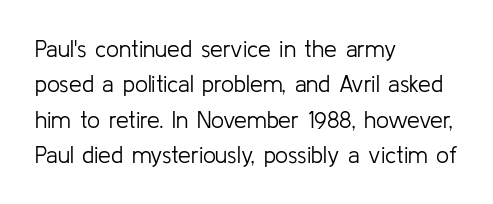
Q: Is the text bold? A: No.
Q: Is the text italic (slanted)? A: No, it is upright.
Q: Is the text underlined? A: No.
Q: How is the paragraph aligned? A: Left-aligned.
Q: Is the spacing between letters normal or unusually wide? A: Normal.
Q: Is the spacing between lines tight, normal or loose? A: Normal.
